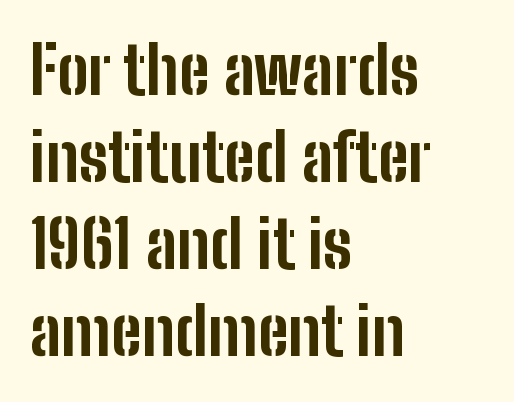
Horizontal alignment here is leftward, the default for most running prose. Each letter keeps its own natural width here, so spacing adapts to shape. In terms of posture, this sample is upright. A normal amount of white space separates one row of letters from the next. The face used here is a sans, in the tradition of grotesques and geometrics.
